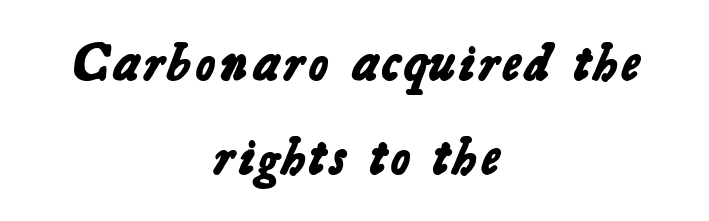
Beneath every word, the page is bare. Between one letter and the next there's only the usual sliver of space. Looks like regular typesetting: each glyph gets only the width it needs. The passage shown is typeset with a sans-serif family. The paragraph shown floats in the horizontal middle. A full-strength bold gives these letters their thick strokes.
